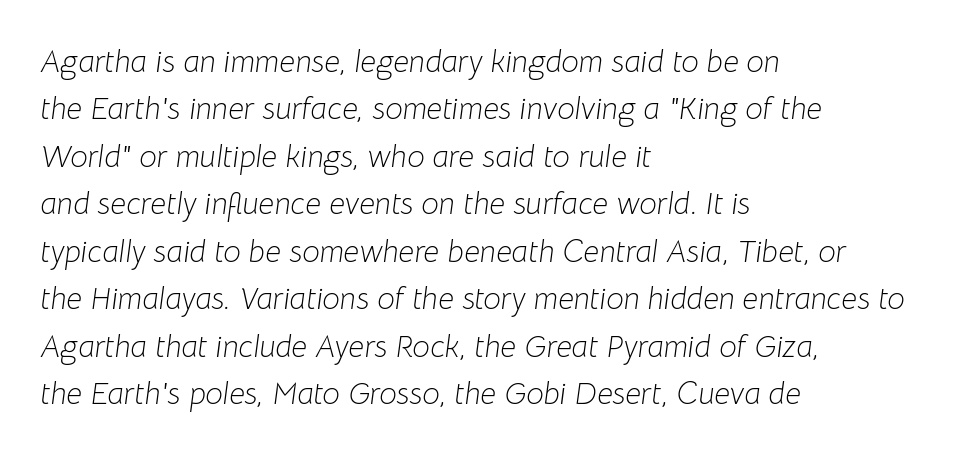
Which margin do the lines hug? The left one — the right edge is uneven. The cut favours lightness, reaching ordinary text weight at its darkest. A typesetter would call this proportional, since set widths differ per character. Rendered with sloped, italic letterforms. Here the glyphs are tracked normally, forming tight word shapes. Any mark beneath the type? The region is blank.
